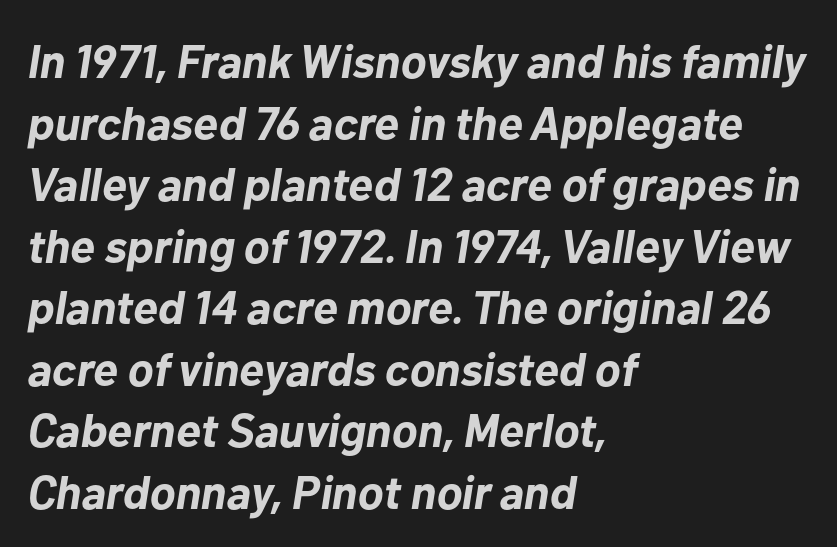
{"italic": "yes", "lean": "right", "slant_degrees": 10, "bold": "yes", "weight": "bold", "width": "normal", "stroke_contrast": "low", "x_height": "medium", "monospaced": "no", "underline": "no", "align": "left", "line_spacing": "normal", "line_spacing_ratio": 1.31, "letter_spacing": "normal", "letter_spacing_em": 0.0, "glyph_px": 47}
